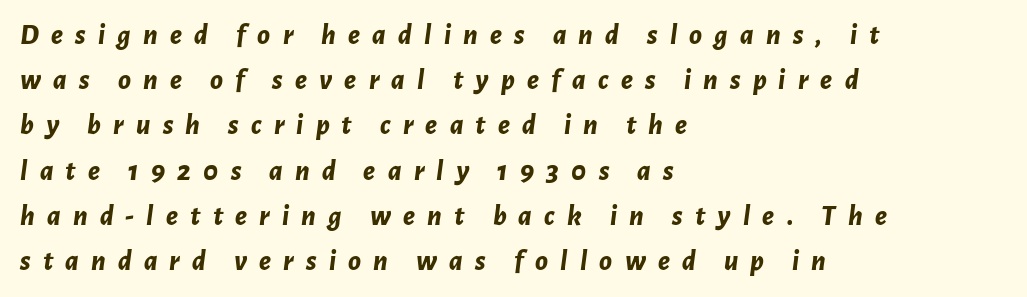
{"italic": "yes", "lean": "right", "slant_degrees": 7, "bold": "yes", "weight": "bold", "width": "normal", "stroke_contrast": "low", "x_height": "medium", "monospaced": "no", "underline": "no", "align": "left", "line_spacing": "normal", "line_spacing_ratio": 1.56, "letter_spacing": "wide", "letter_spacing_em": 0.42, "glyph_px": 29}
